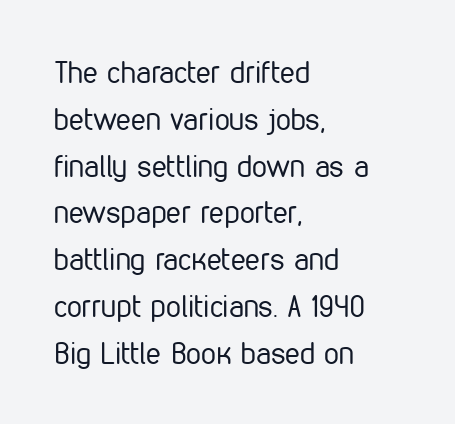
Characters follow at the spacing the type designer built in. Bold? No — there's no thickening of the strokes. In terms of posture, this sample is upright. Note the varied advance widths — an 'i' is clearly narrower than an 'm'. Is there much room between lines? A standard amount, neither cramped nor airy. In terms of letterform style, serifs are entirely absent.
